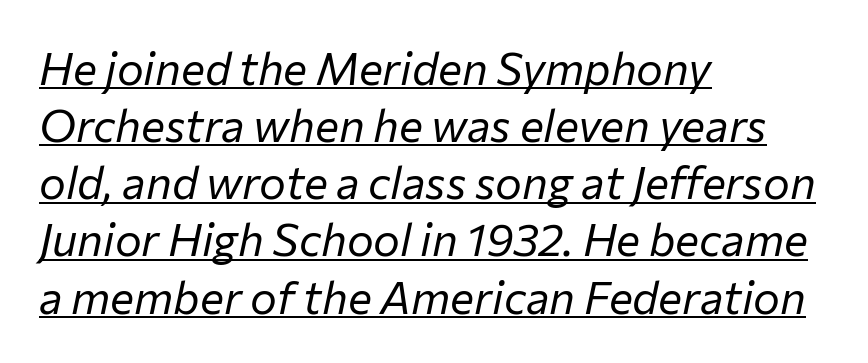
{"italic": "yes", "lean": "right", "slant_degrees": 12, "bold": "no", "weight": "regular", "width": "normal", "stroke_contrast": "low", "x_height": "medium", "monospaced": "no", "underline": "yes", "align": "left", "line_spacing": "normal", "line_spacing_ratio": 1.27, "letter_spacing": "normal", "letter_spacing_em": 0.0, "glyph_px": 45}
